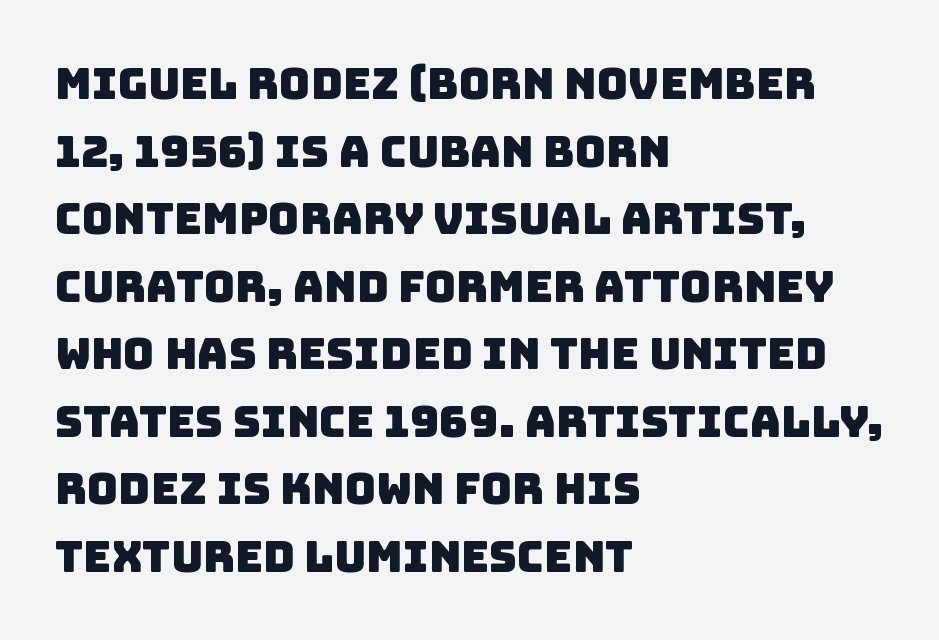
Q: Is the typeface a serif or a sans-serif typeface? A: Sans-serif.
Q: Is the text underlined? A: No.
Q: How is the paragraph aligned? A: Left-aligned.
Q: Is the spacing between letters normal or unusually wide? A: Normal.
Q: Is the spacing between lines tight, normal or loose? A: Normal.
Q: Width (condensed, normal, or wide)? A: Normal.
Q: Stroke contrast? A: Low.
Q: x-height? A: Large.
Q: Monospaced? A: No.
